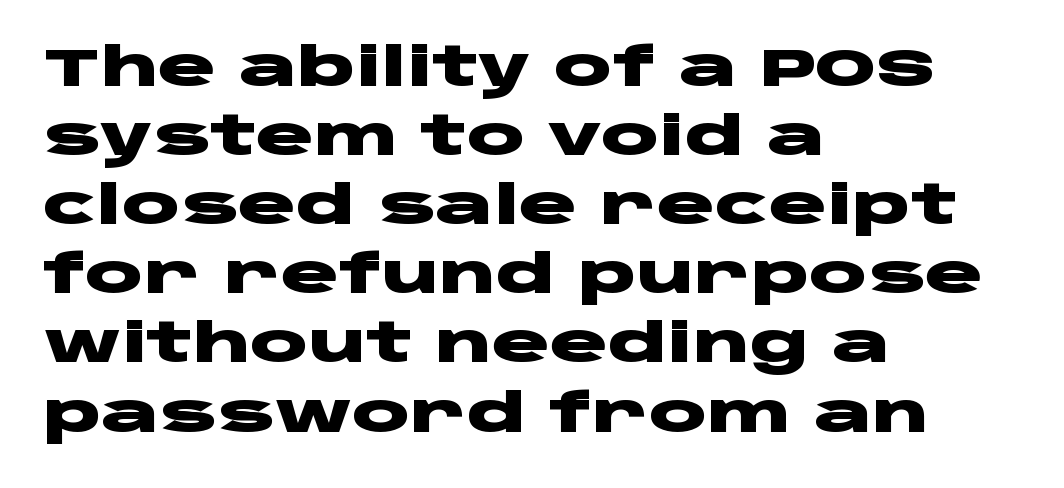
Q: Is the text bold? A: Yes.
Q: Is the text italic (slanted)? A: No, it is upright.
Q: Is the typeface a serif or a sans-serif typeface? A: Sans-serif.
Q: Is the text underlined? A: No.
Q: How is the paragraph aligned? A: Left-aligned.
Q: Is the spacing between letters normal or unusually wide? A: Normal.
Q: Is the spacing between lines tight, normal or loose? A: Normal.
Q: Width (condensed, normal, or wide)? A: Wide.
Q: Stroke contrast? A: Low.
Q: x-height? A: Large.
Q: Monospaced? A: No.
